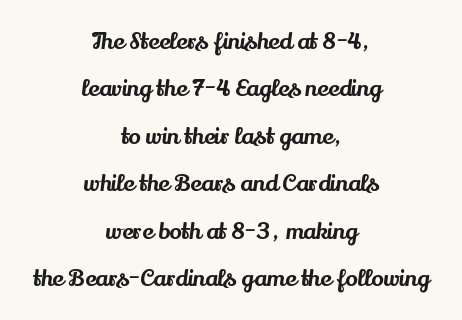
{"underline": "no", "align": "center", "line_spacing": "loose", "line_spacing_ratio": 2.06, "letter_spacing": "normal", "letter_spacing_em": 0.0, "glyph_px": 23}
